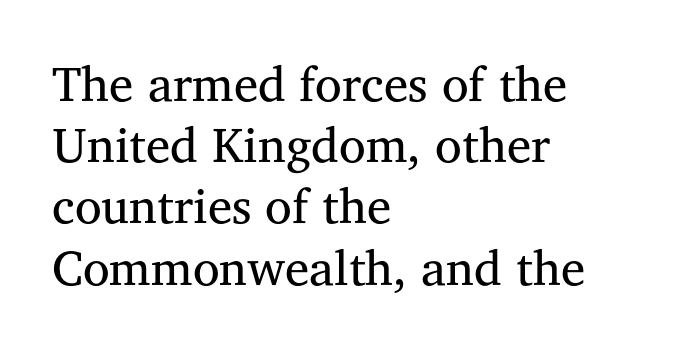
Ordinary non-slanted type is in use. There is no visible air inserted between adjacent glyphs. Type style note: has serifs. The rows are spaced the way most documents space them.
